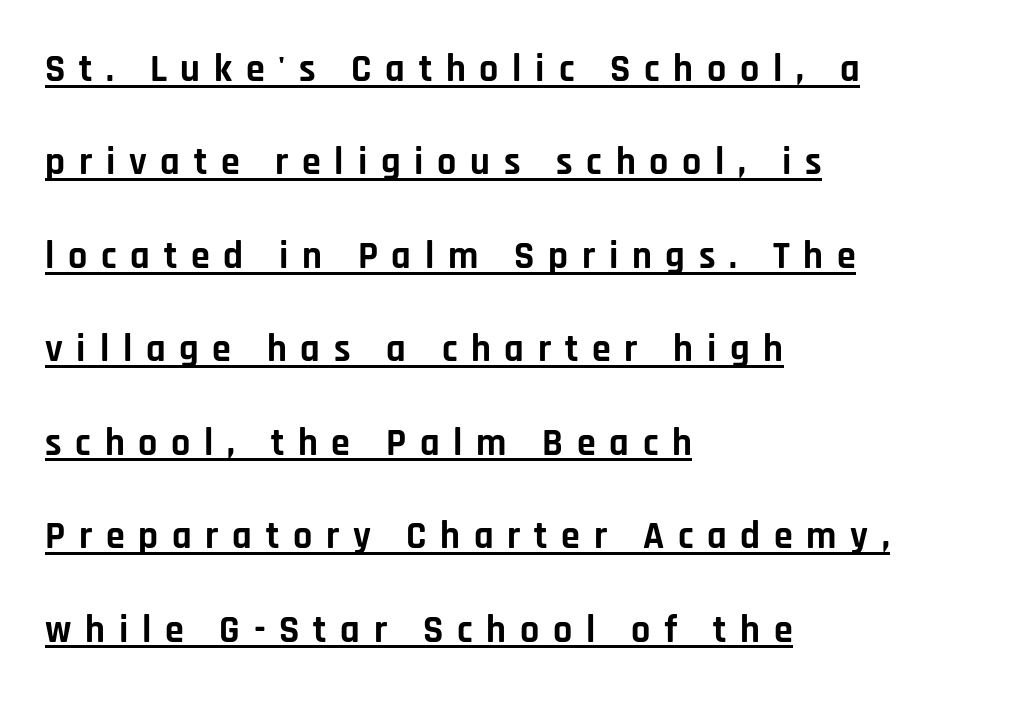
Is this a fixed-width face? No — the glyphs have proportional, varying widths. Grotesque or geometric, the face here clearly has no serifs. The letterforms stand isolated, each surrounded by extra space. Baseline-to-baseline distance is far greater than the letter height.
